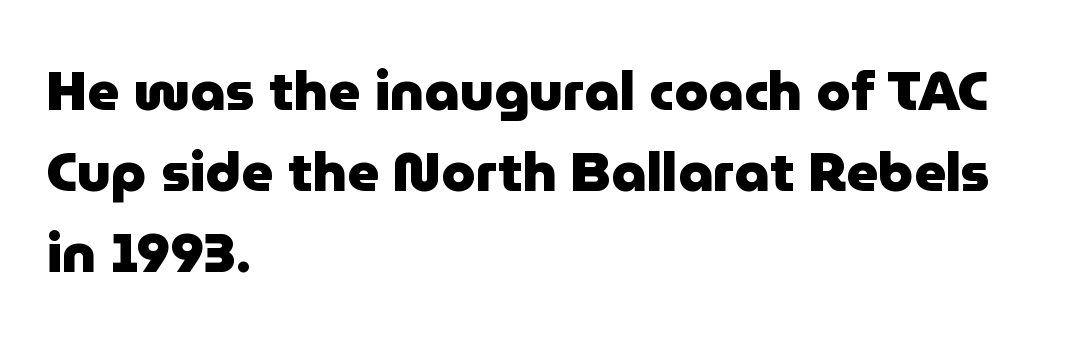
The image shows 55 px heavy sans-serif type, upright; set left-aligned, normal line spacing (1.47x), normal letter spacing, not underlined; low stroke contrast and a medium x-height.
